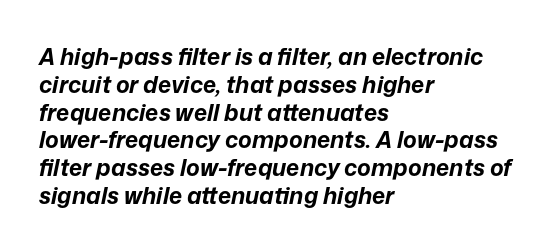
{"italic": "yes", "lean": "right", "slant_degrees": 12, "bold": "yes", "underline": "no", "align": "left", "line_spacing_ratio": 1.21, "letter_spacing": "normal", "letter_spacing_em": 0.0, "glyph_px": 23}
